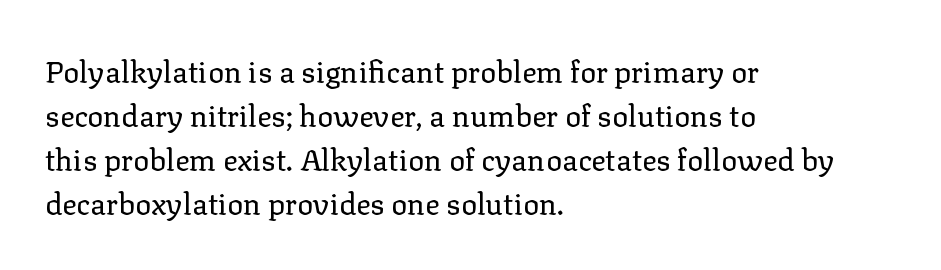
Q: Is the text bold? A: No.
Q: Is the text italic (slanted)? A: No, it is upright.
Q: Is the typeface a serif or a sans-serif typeface? A: Serif.
Q: Is the text underlined? A: No.
Q: How is the paragraph aligned? A: Left-aligned.
Q: Is the spacing between letters normal or unusually wide? A: Normal.
Q: Is the spacing between lines tight, normal or loose? A: Normal.
Q: Width (condensed, normal, or wide)? A: Normal.
Q: Stroke contrast? A: Low.
Q: x-height? A: Medium.
Q: Monospaced? A: No.
